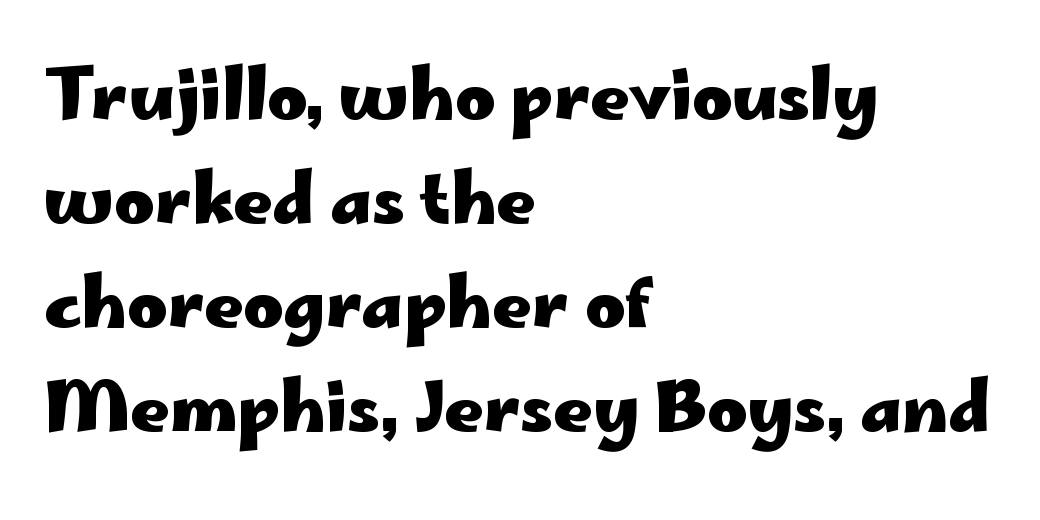
Rows of type keep a routine distance in the vertical direction. I'd call this a sans setting — the letters go barefoot. It's the straight-up-and-down kind of type. Does the copy run flush right? No — it runs flush left. Unmarked baselines from the first word to the last.
